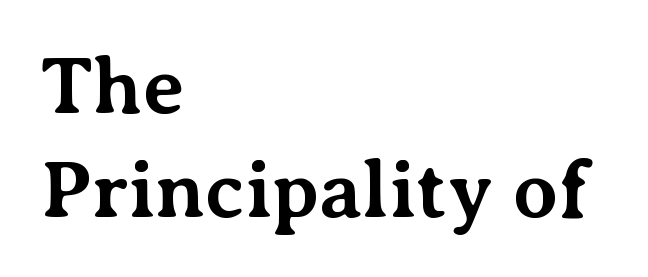
Q: Is the text bold? A: Yes.
Q: Is the text italic (slanted)? A: No, it is upright.
Q: Is the typeface a serif or a sans-serif typeface? A: Serif.
Q: Is the text underlined? A: No.
Q: How is the paragraph aligned? A: Left-aligned.
Q: Is the spacing between letters normal or unusually wide? A: Normal.
Q: Is the spacing between lines tight, normal or loose? A: Normal.
Q: Width (condensed, normal, or wide)? A: Normal.
Q: Stroke contrast? A: Medium.
Q: x-height? A: Medium.
Q: Monospaced? A: No.
